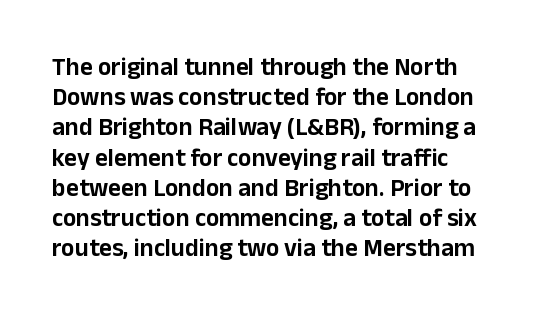
{"italic": "no", "underline": "no", "line_spacing_ratio": 1.21, "letter_spacing": "normal", "letter_spacing_em": 0.0, "glyph_px": 25}
